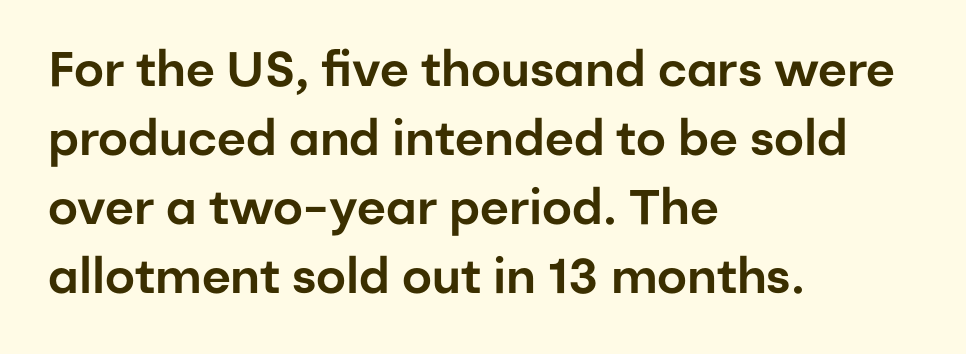
The paragraph shown leans on its left margin. Beneath every word, the page is bare. This is the regular roman posture of the typeface. Students, observe: this is what conventionally led text looks like. A typesetter would call this zero additional tracking.
